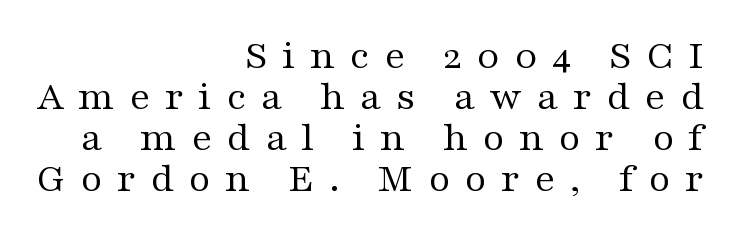
Q: Is the text bold? A: No.
Q: Is the text italic (slanted)? A: No, it is upright.
Q: Is the typeface a serif or a sans-serif typeface? A: Serif.
Q: Is the text underlined? A: No.
Q: How is the paragraph aligned? A: Right-aligned.
Q: Is the spacing between letters normal or unusually wide? A: Unusually wide.
Q: Is the spacing between lines tight, normal or loose? A: Tight.
Q: Width (condensed, normal, or wide)? A: Wide.
Q: Stroke contrast? A: Medium.
Q: x-height? A: Medium.
Q: Monospaced? A: No.
